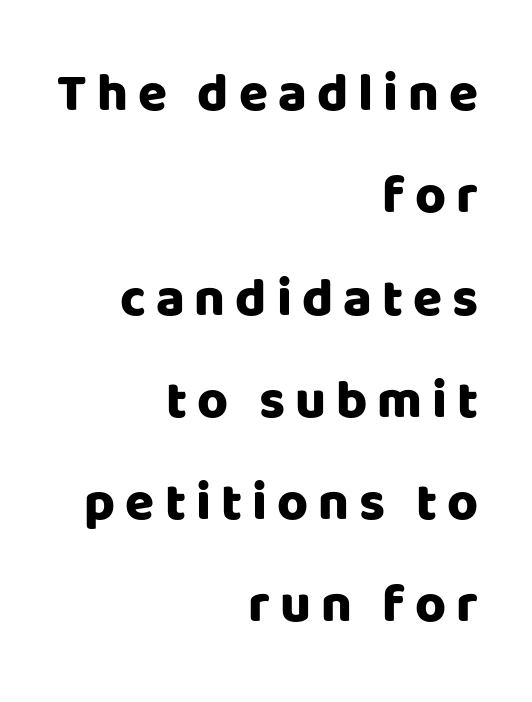
Q: Is the text bold? A: Yes.
Q: Is the text italic (slanted)? A: No, it is upright.
Q: Is the typeface a serif or a sans-serif typeface? A: Sans-serif.
Q: Is the text underlined? A: No.
Q: How is the paragraph aligned? A: Right-aligned.
Q: Is the spacing between lines tight, normal or loose? A: Loose.
Q: Width (condensed, normal, or wide)? A: Normal.
Q: Stroke contrast? A: Low.
Q: x-height? A: Large.
Q: Monospaced? A: No.
